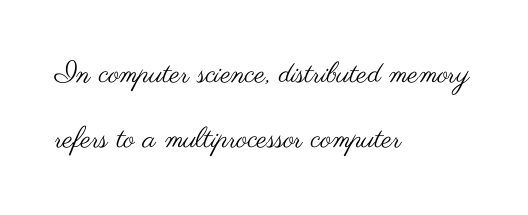
{"serif": "no", "bold": "no", "weight": "regular", "width": "wide", "stroke_contrast": "medium", "x_height": "small", "monospaced": "no", "underline": "no", "align": "left", "line_spacing": "loose", "line_spacing_ratio": 2.23, "letter_spacing": "normal", "letter_spacing_em": 0.0, "glyph_px": 29}
